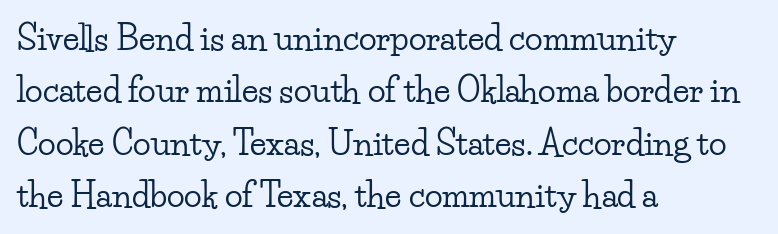
Quick note: interline space is typical. Character widths vary here, with narrow letters taking less room than wide ones. Anything drawn beneath the words? Only blank space. Leftover space on each line is placed entirely after the last word. No extra tracking has been applied to these lines. Examine the stroke ends and you'll spot serifs.
